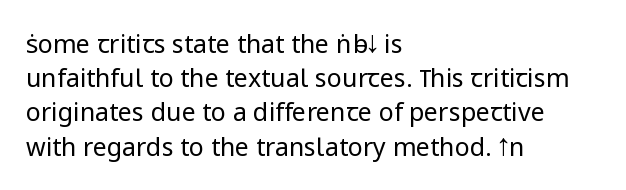
The area under the type is left untouched. A roman cut, with each character standing at attention. Observe the ordinary spacing: letters are neighbours, not strangers. Notice how the passage keeps a crisp vertical edge on the left only.
